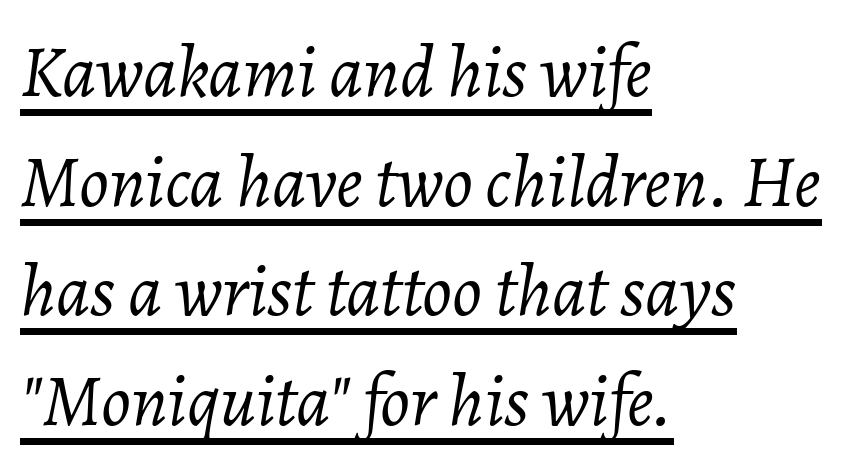
The image shows 74 px light type, italic (leaning right); set left-aligned, normal line spacing (1.48x), normal letter spacing, underlined; low stroke contrast and a medium x-height.
